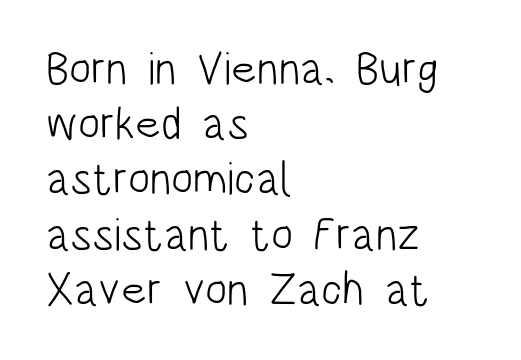
{"serif": "no", "italic": "no", "bold": "no", "weight": "light", "width": "condensed", "stroke_contrast": "low", "x_height": "large", "monospaced": "no", "underline": "no", "align": "left", "line_spacing_ratio": 1.2, "letter_spacing": "normal", "letter_spacing_em": 0.0, "glyph_px": 46}
